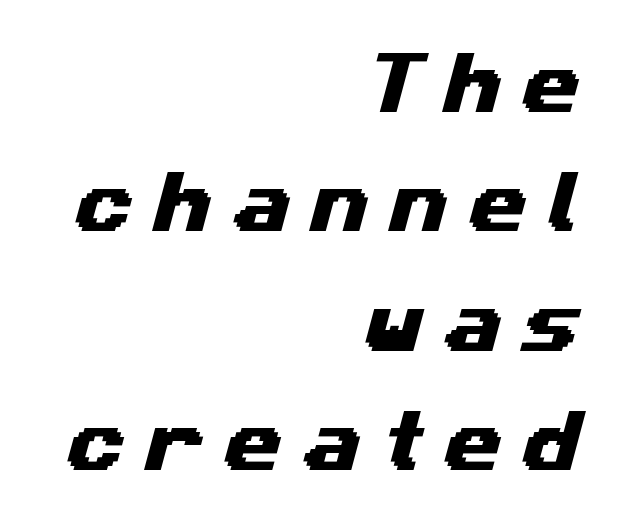
A flush-right, rag-left setting is used for this passage. The rendering uses natural spacing where letterforms have individual widths. The specimen omits any rule beneath the text block's lines. Does extra space separate the letters? Yes, quite a lot of it. Is this a sans? Yes — the strokes have no serifs.
